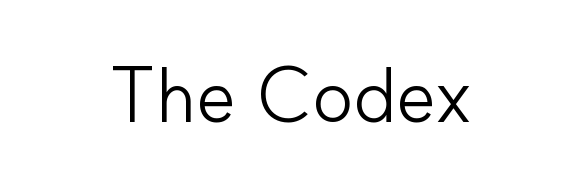
The image shows 77 px light sans-serif type, upright; set centered, normal letter spacing, not underlined; low stroke contrast and a small x-height.
